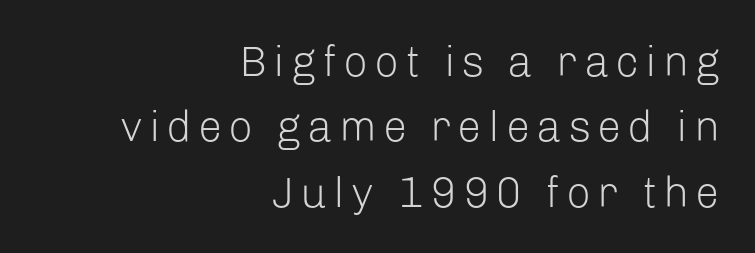
Q: Is the text bold? A: No.
Q: Is the text italic (slanted)? A: No, it is upright.
Q: Is the typeface a serif or a sans-serif typeface? A: Sans-serif.
Q: Is the text underlined? A: No.
Q: How is the paragraph aligned? A: Right-aligned.
Q: Is the spacing between lines tight, normal or loose? A: Normal.
Q: Width (condensed, normal, or wide)? A: Normal.
Q: Stroke contrast? A: Low.
Q: x-height? A: Medium.
Q: Monospaced? A: No.
